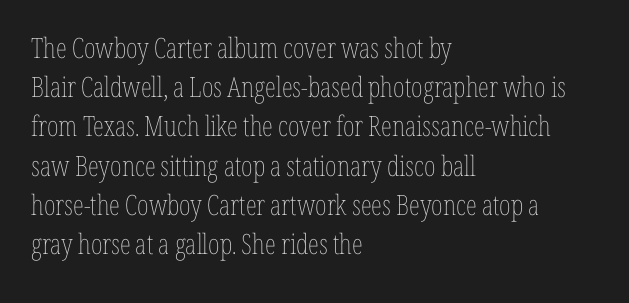
Q: Is the text bold? A: No.
Q: Is the text italic (slanted)? A: No, it is upright.
Q: Is the text underlined? A: No.
Q: How is the paragraph aligned? A: Left-aligned.
Q: Is the spacing between letters normal or unusually wide? A: Normal.
Q: Is the spacing between lines tight, normal or loose? A: Normal.
Q: Width (condensed, normal, or wide)? A: Condensed.
Q: Stroke contrast? A: Low.
Q: x-height? A: Medium.
Q: Monospaced? A: No.
